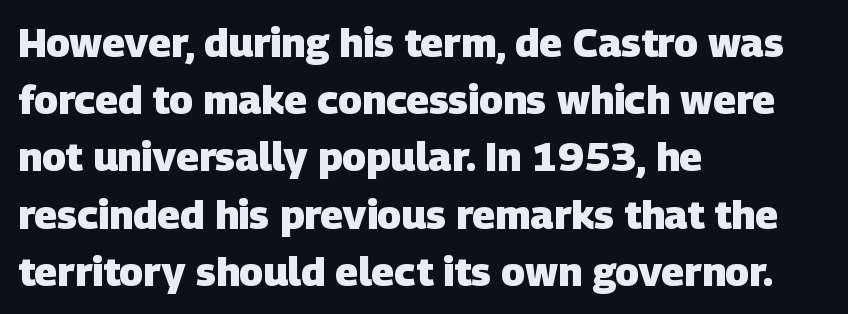
Here the glyphs are tracked normally, forming tight word shapes. Quick note: underline off. Proportional: the letters do not fall into vertical columns. The block of text has a typical density, with ordinary space between rows.
